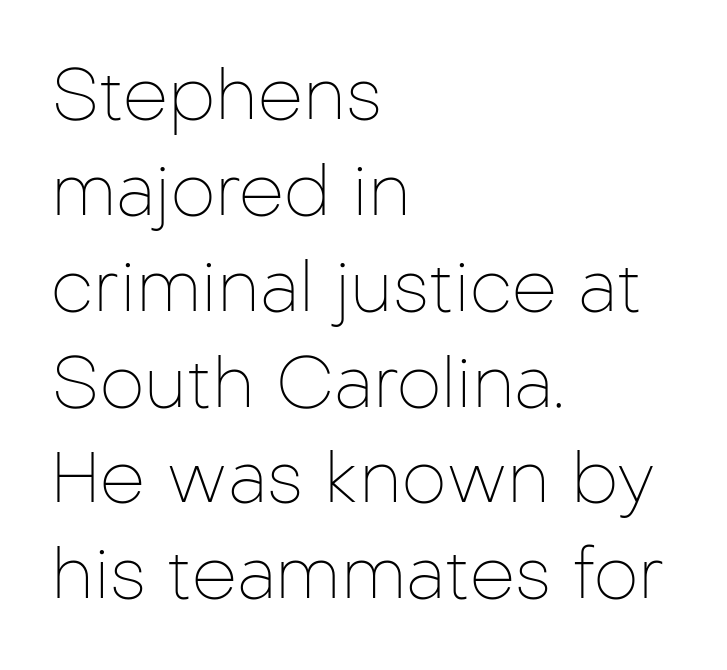
Q: Is the text bold? A: No.
Q: Is the text italic (slanted)? A: No, it is upright.
Q: Is the typeface a serif or a sans-serif typeface? A: Sans-serif.
Q: Is the text underlined? A: No.
Q: How is the paragraph aligned? A: Left-aligned.
Q: Is the spacing between letters normal or unusually wide? A: Normal.
Q: Is the spacing between lines tight, normal or loose? A: Normal.
Q: Width (condensed, normal, or wide)? A: Normal.
Q: Stroke contrast? A: Low.
Q: x-height? A: Medium.
Q: Monospaced? A: No.
